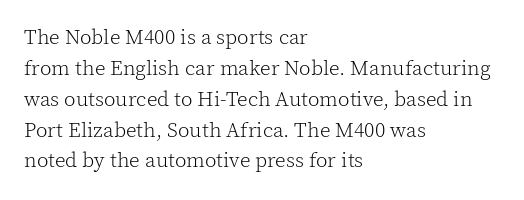
The image shows 21 px text type, upright; set left-aligned, normal line spacing (1.47x), normal letter spacing, not underlined.
